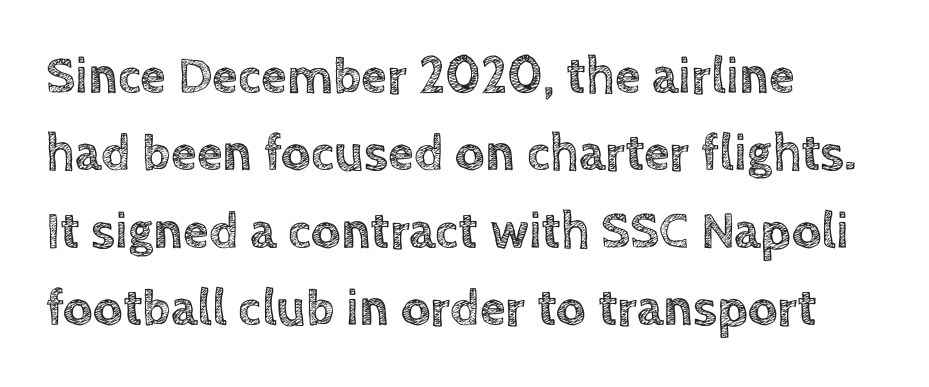
{"italic": "no", "width": "normal", "x_height": "large", "monospaced": "no", "underline": "no", "align": "left", "line_spacing": "normal", "line_spacing_ratio": 1.49, "letter_spacing": "normal", "letter_spacing_em": 0.0, "glyph_px": 52}
